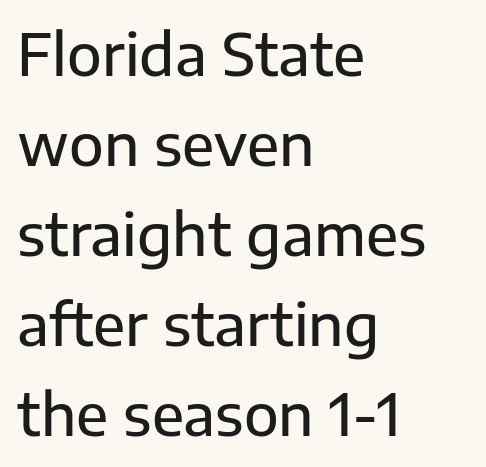
The image shows 57 px sans-serif type, upright; set left-aligned, normal line spacing (1.58x), normal letter spacing, not underlined; low stroke contrast and a medium x-height.
